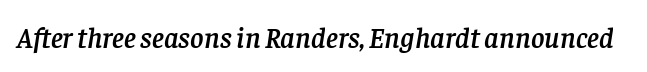
Does extra space separate the letters? No, they use regular spacing. The glyphs are unaccompanied by any horizontal stroke below them. Proportional: the letters do not fall into vertical columns. Designer's note — italics engaged. You can tell from the footed stems that serif type was used.
